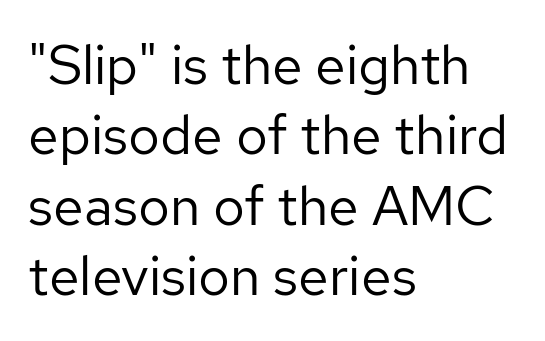
The image shows 55 px regular-weight sans-serif type, upright; set left-aligned, normal line spacing (1.28x), normal letter spacing, not underlined; low stroke contrast and a medium x-height.
